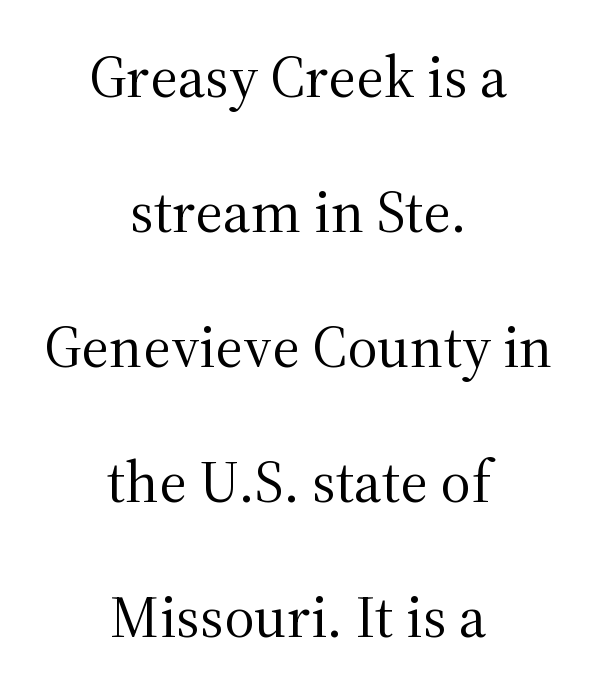
What kind of face is this? One with serifs. The text block is weighted toward neither margin, spreading evenly from the middle. The passage shown stacks its lines with a broad gap. Check the space under the baseline: it is left empty. Summary of weight: not heavy and not bold.
